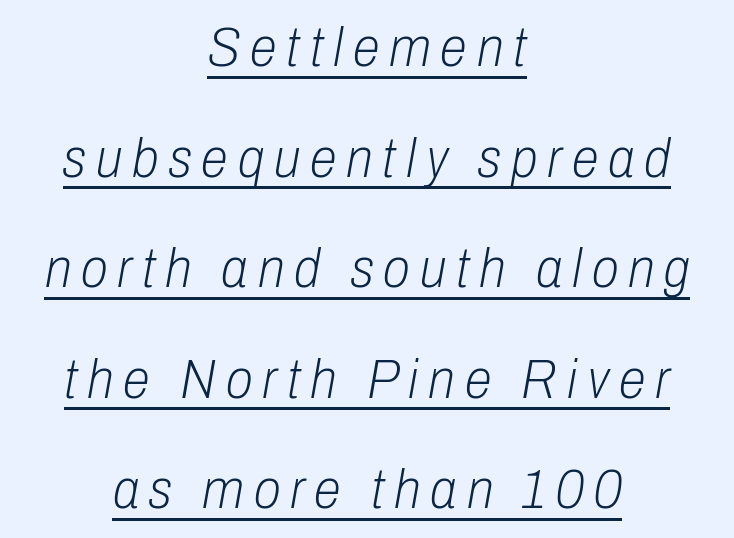
Notice how a bar underscores the lettering throughout. Notice the wide empty band between every row — that's loose leading. A student would call this center alignment; a typographer would say set centered. The typesetting does not lean heavy: it is not bold. Looks like regular typesetting: each glyph gets only the width it needs.
